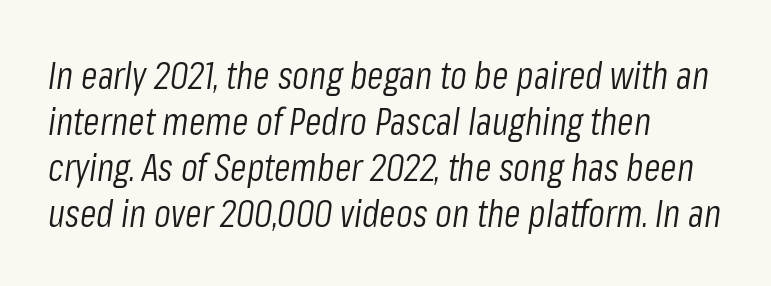
{"italic": "yes", "lean": "right", "slant_degrees": 8, "bold": "no", "weight": "light", "width": "condensed", "stroke_contrast": "low", "x_height": "medium", "monospaced": "no", "underline": "no", "align": "left", "line_spacing_ratio": 1.21, "letter_spacing": "normal", "letter_spacing_em": 0.0, "glyph_px": 38}
